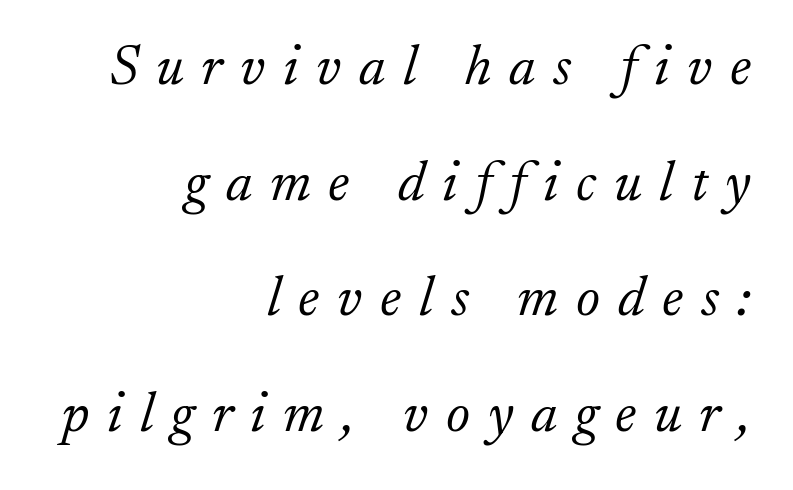
The image shows 57 px light serif type, italic (leaning right); set right-aligned, loose line spacing (2.03x), unusually wide letter spacing (+0.31 em), not underlined; low stroke contrast and a small x-height.
